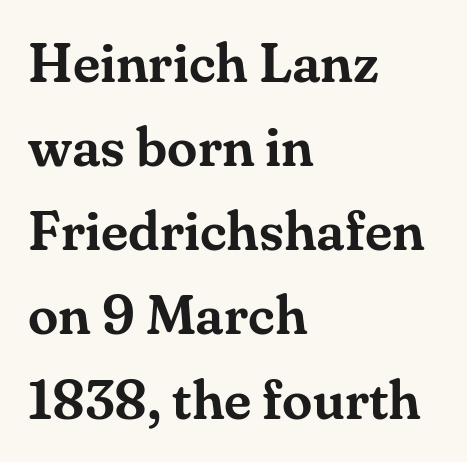
{"serif": "yes", "italic": "no", "width": "normal", "stroke_contrast": "medium", "x_height": "small", "monospaced": "no", "underline": "no", "align": "left", "line_spacing": "normal", "line_spacing_ratio": 1.53, "letter_spacing": "normal", "letter_spacing_em": 0.0, "glyph_px": 55}
